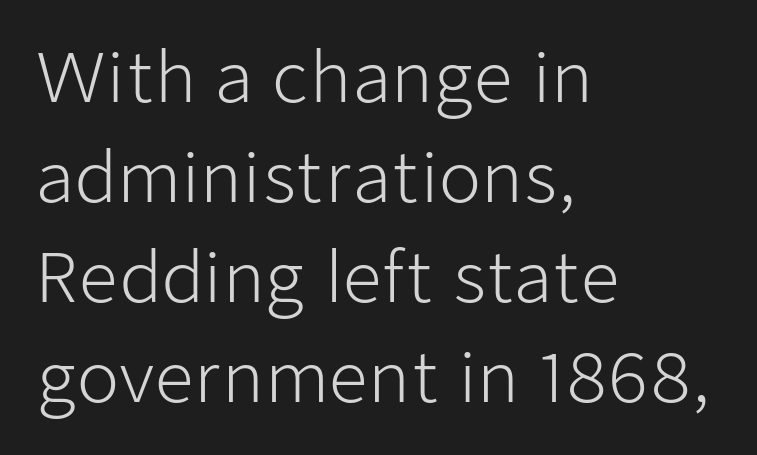
Q: Is the text bold? A: No.
Q: Is the text italic (slanted)? A: No, it is upright.
Q: Is the typeface a serif or a sans-serif typeface? A: Sans-serif.
Q: Is the text underlined? A: No.
Q: How is the paragraph aligned? A: Left-aligned.
Q: Is the spacing between letters normal or unusually wide? A: Normal.
Q: Is the spacing between lines tight, normal or loose? A: Normal.
Q: Width (condensed, normal, or wide)? A: Normal.
Q: Stroke contrast? A: Low.
Q: x-height? A: Medium.
Q: Monospaced? A: No.
